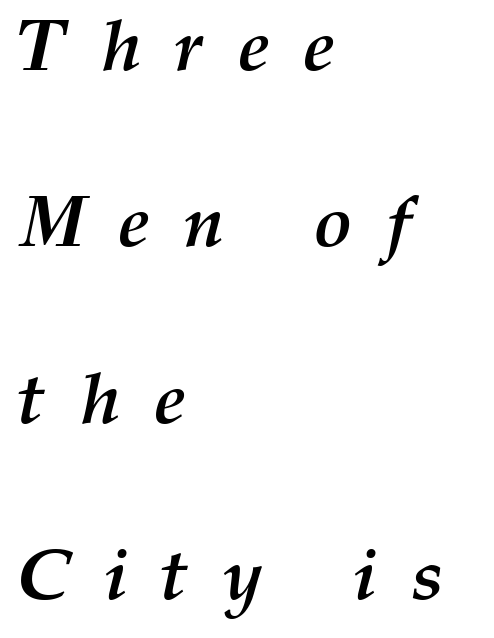
Q: Is the text bold? A: Yes.
Q: Is the text italic (slanted)? A: Yes, it leans right by about 12 degrees.
Q: Is the text underlined? A: No.
Q: How is the paragraph aligned? A: Left-aligned.
Q: Is the spacing between letters normal or unusually wide? A: Unusually wide.
Q: Is the spacing between lines tight, normal or loose? A: Loose.
Q: Width (condensed, normal, or wide)? A: Normal.
Q: Stroke contrast? A: Medium.
Q: x-height? A: Medium.
Q: Monospaced? A: No.
